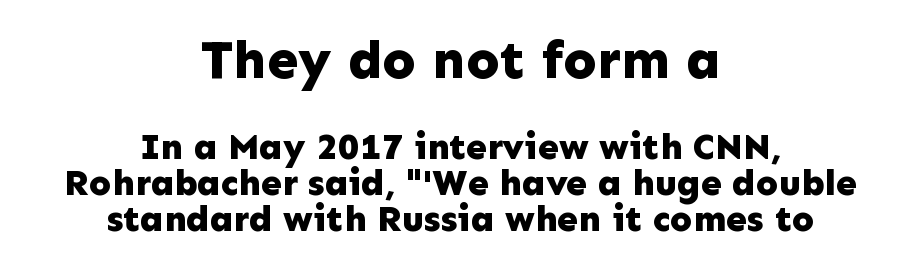
The image shows 55 px bold sans-serif type, upright; set centered, tight line spacing (0.98x), normal letter spacing, not underlined; the first (top) block is 1.49x larger; low stroke contrast and a medium x-height.
